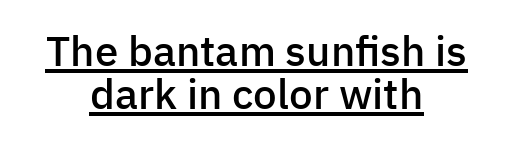
Q: Is the text bold? A: Semi-bold.
Q: Is the text italic (slanted)? A: No, it is upright.
Q: Is the typeface a serif or a sans-serif typeface? A: Sans-serif.
Q: Is the text underlined? A: Yes.
Q: How is the paragraph aligned? A: Centered.
Q: Is the spacing between letters normal or unusually wide? A: Normal.
Q: Is the spacing between lines tight, normal or loose? A: Tight.
Q: Width (condensed, normal, or wide)? A: Normal.
Q: Stroke contrast? A: Low.
Q: x-height? A: Medium.
Q: Monospaced? A: No.
